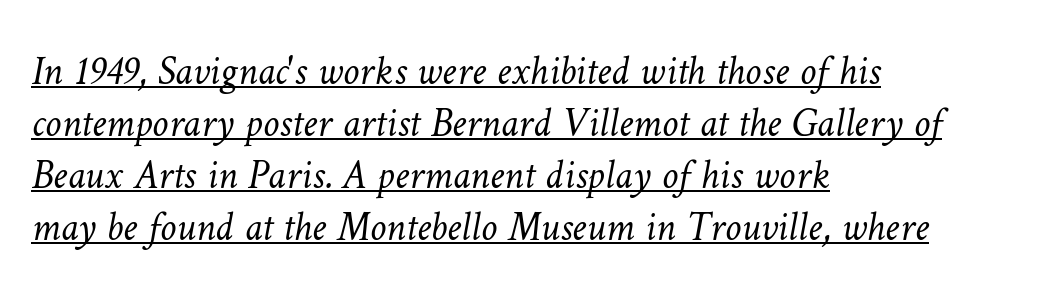
Q: Is the text bold? A: No.
Q: Is the text underlined? A: Yes.
Q: How is the paragraph aligned? A: Left-aligned.
Q: Is the spacing between letters normal or unusually wide? A: Normal.
Q: Is the spacing between lines tight, normal or loose? A: Normal.
Q: Width (condensed, normal, or wide)? A: Normal.
Q: Stroke contrast? A: Low.
Q: x-height? A: Medium.
Q: Monospaced? A: No.
